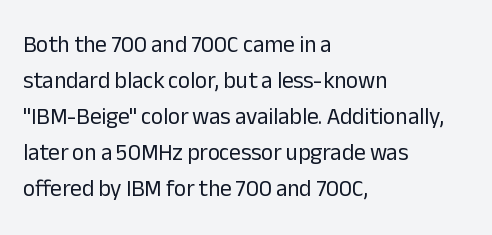
The image shows 23 px text type, upright; set left-aligned, normal line spacing (1.57x), normal letter spacing, not underlined.
